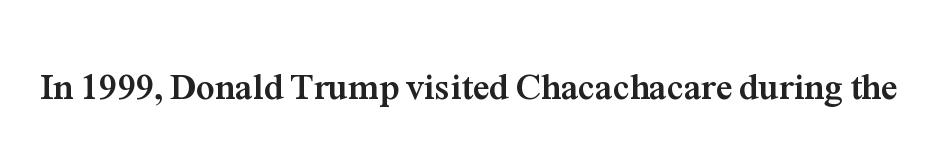
Unmarked baselines from the first word to the last. Upright lettering throughout. What stands out about the letter spacing? Nothing — it is the standard amount. Note the varied advance widths — an 'i' is clearly narrower than an 'm'.
